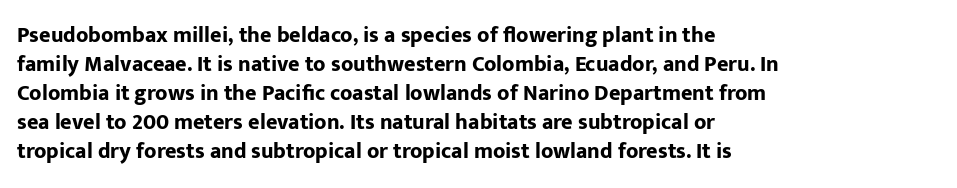
Q: Is the text bold? A: Yes.
Q: Is the text italic (slanted)? A: No, it is upright.
Q: Is the text underlined? A: No.
Q: How is the paragraph aligned? A: Left-aligned.
Q: Is the spacing between letters normal or unusually wide? A: Normal.
Q: Is the spacing between lines tight, normal or loose? A: Normal.
